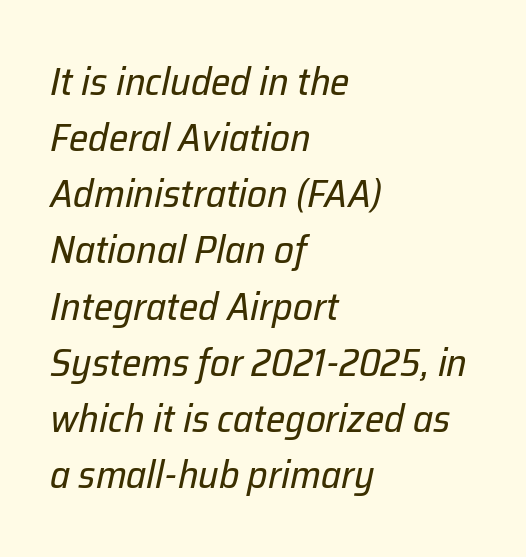
Q: Is the text bold? A: No.
Q: Is the text italic (slanted)? A: Yes, it leans right by about 12 degrees.
Q: Is the text underlined? A: No.
Q: How is the paragraph aligned? A: Left-aligned.
Q: Is the spacing between letters normal or unusually wide? A: Normal.
Q: Is the spacing between lines tight, normal or loose? A: Normal.
Q: Width (condensed, normal, or wide)? A: Normal.
Q: Stroke contrast? A: Low.
Q: x-height? A: Medium.
Q: Monospaced? A: No.
